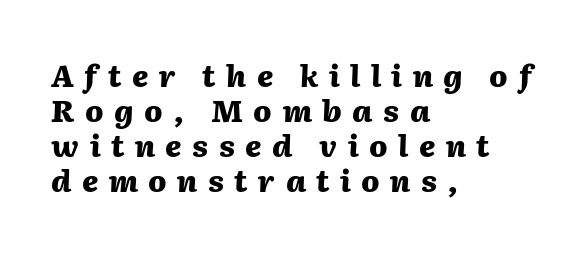
{"italic": "yes", "lean": "right", "slant_degrees": 2, "bold": "yes", "weight": "heavy", "width": "normal", "stroke_contrast": "medium", "x_height": "medium", "monospaced": "no", "underline": "no", "align": "left", "line_spacing_ratio": 1.17, "letter_spacing": "wide", "letter_spacing_em": 0.35, "glyph_px": 30}
